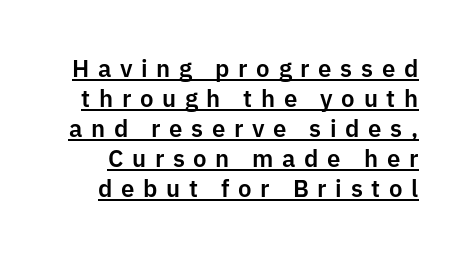
{"italic": "no", "underline": "yes", "line_spacing": "normal", "line_spacing_ratio": 1.25, "letter_spacing": "wide", "letter_spacing_em": 0.36, "glyph_px": 24}
